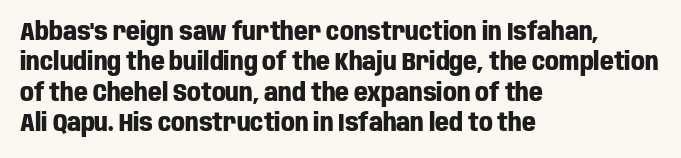
{"italic": "no", "bold": "yes", "underline": "no", "align": "left", "line_spacing": "normal", "line_spacing_ratio": 1.27, "letter_spacing": "normal", "letter_spacing_em": 0.0, "glyph_px": 24}
